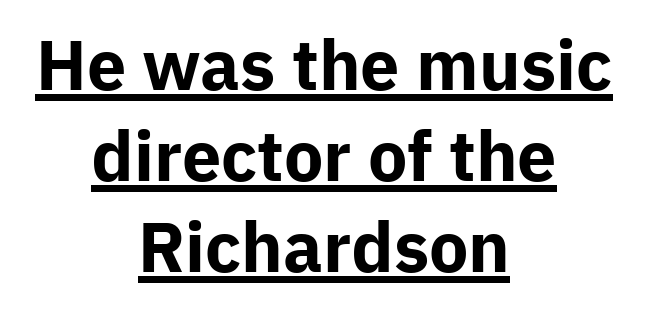
{"serif": "no", "italic": "no", "bold": "yes", "weight": "bold", "width": "normal", "stroke_contrast": "low", "x_height": "medium", "monospaced": "no", "underline": "yes", "align": "center", "line_spacing": "normal", "line_spacing_ratio": 1.3, "letter_spacing": "normal", "letter_spacing_em": 0.0, "glyph_px": 70}
